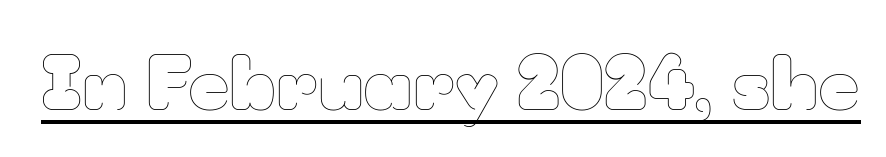
{"italic": "no", "bold": "no", "weight": "thin", "width": "normal", "stroke_contrast": "low", "x_height": "small", "monospaced": "no", "underline": "yes", "letter_spacing": "normal", "letter_spacing_em": 0.0, "glyph_px": 72}
